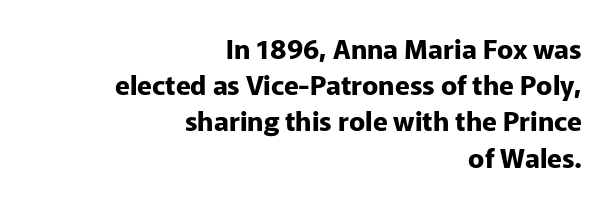
{"italic": "no", "bold": "yes", "underline": "no", "align": "right", "line_spacing": "normal", "line_spacing_ratio": 1.34, "letter_spacing": "normal", "letter_spacing_em": 0.0, "glyph_px": 27}
